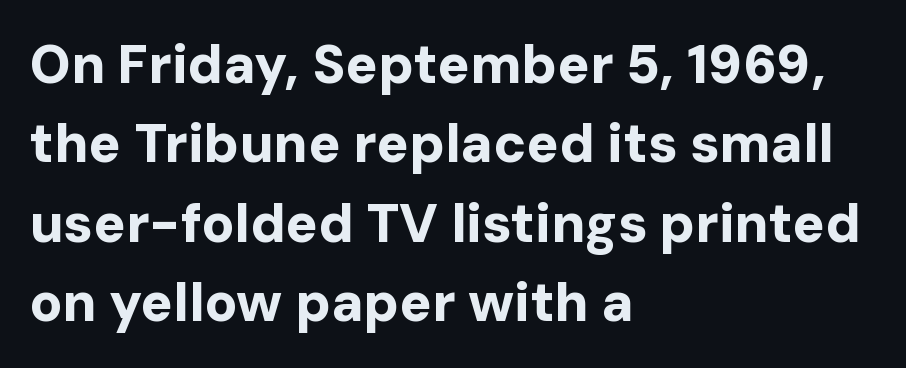
{"serif": "no", "italic": "no", "bold": "yes", "weight": "bold", "width": "normal", "stroke_contrast": "low", "x_height": "medium", "monospaced": "no", "underline": "no", "align": "left", "line_spacing": "normal", "line_spacing_ratio": 1.47, "letter_spacing": "normal", "letter_spacing_em": 0.0, "glyph_px": 54}
